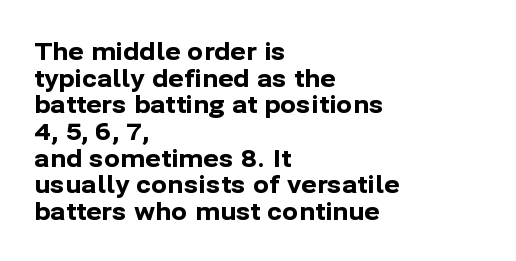
Q: Is the text bold? A: Yes.
Q: Is the text italic (slanted)? A: No, it is upright.
Q: Is the text underlined? A: No.
Q: How is the paragraph aligned? A: Left-aligned.
Q: Is the spacing between letters normal or unusually wide? A: Normal.
Q: Is the spacing between lines tight, normal or loose? A: Tight.
